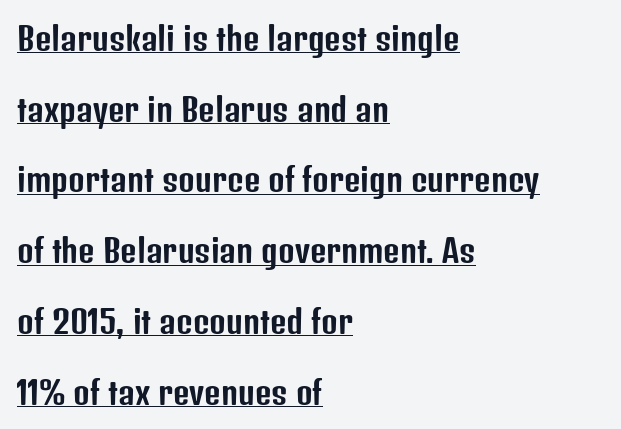
The lettering holds an erect, upright posture throughout. A typesetter would call this zero additional tracking. This sample has the flowing, uneven cadence of proportional lettering. Reading down the column, the eye jumps a long way to each next line.
